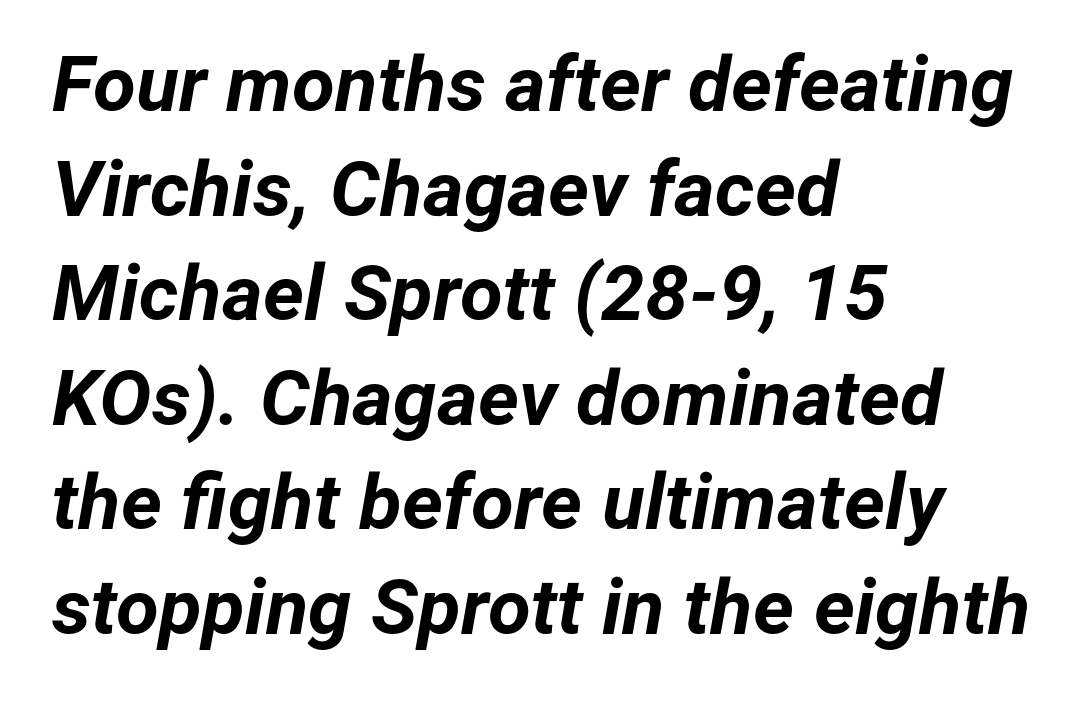
Observe the lean: these are italic letterforms. Quick note: interline space is typical. Students, note that the glyphs here touch the page at normal intervals. Its strokes are broad and dark, the hallmark of bold type. The passage shown is typed in a proportional face where columns would drift.
